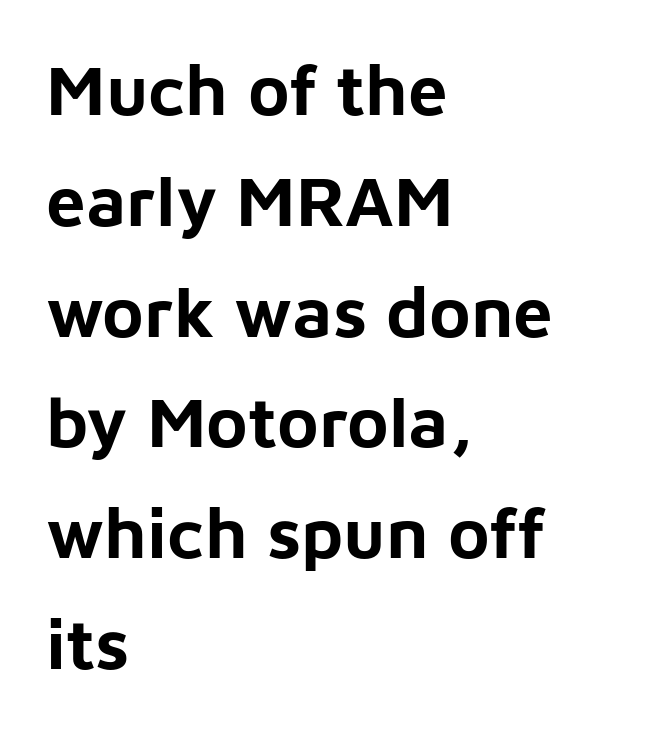
The image shows 71 px bold sans-serif type, upright; set left-aligned, normal line spacing (1.56x), normal letter spacing, not underlined; low stroke contrast and a medium x-height.
